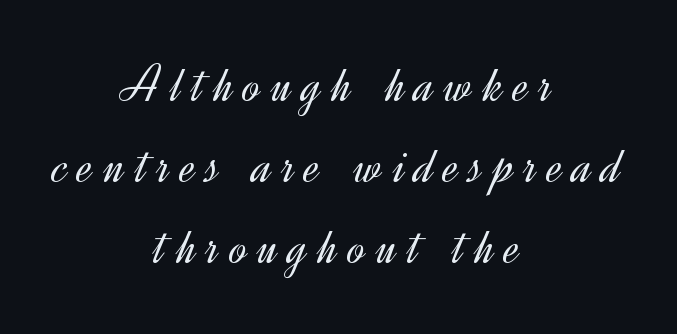
Q: Is the text bold? A: No.
Q: Is the text italic (slanted)? A: Yes.
Q: Is the typeface a serif or a sans-serif typeface? A: Sans-serif.
Q: Is the text underlined? A: No.
Q: How is the paragraph aligned? A: Centered.
Q: Is the spacing between letters normal or unusually wide? A: Unusually wide.
Q: Is the spacing between lines tight, normal or loose? A: Normal.
Q: Width (condensed, normal, or wide)? A: Normal.
Q: x-height? A: Small.
Q: Monospaced? A: No.
